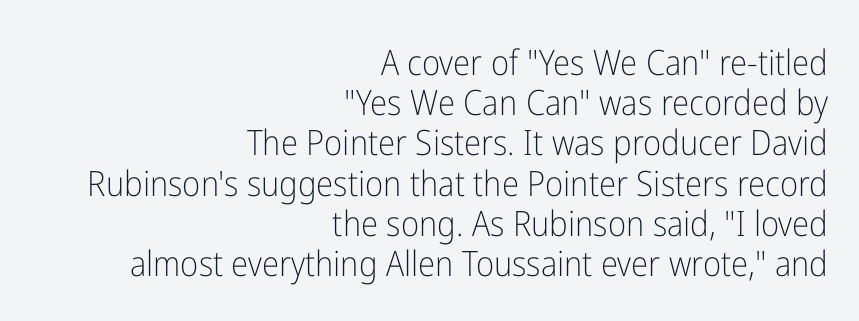
The image shows 35 px light, condensed sans-serif type, upright; set right-aligned, tight line spacing (1.15x), normal letter spacing, not underlined; low stroke contrast and a medium x-height.
